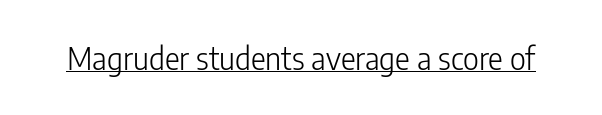
The letterforms sit shoulder to shoulder at normal distance. I'd call this a sans setting — the letters go barefoot. Every stem runs plumb, perpendicular to the baseline. Vertical stems look standard width or narrower in stroke. The glyphs are accompanied by a horizontal stroke just below them. This sample has the flowing, uneven cadence of proportional lettering.
